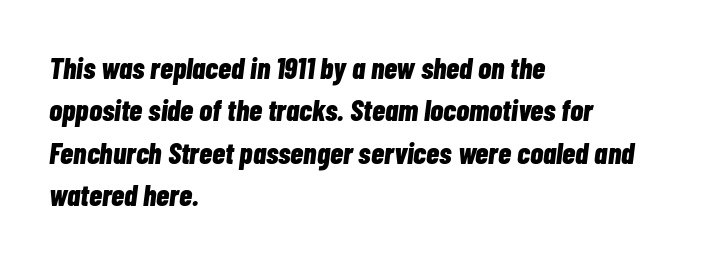
Q: Is the text bold? A: Yes.
Q: Is the text italic (slanted)? A: Yes, it leans right by about 7 degrees.
Q: Is the text underlined? A: No.
Q: How is the paragraph aligned? A: Left-aligned.
Q: Is the spacing between letters normal or unusually wide? A: Normal.
Q: Is the spacing between lines tight, normal or loose? A: Normal.
Q: Width (condensed, normal, or wide)? A: Condensed.
Q: Stroke contrast? A: Low.
Q: x-height? A: Medium.
Q: Monospaced? A: No.
